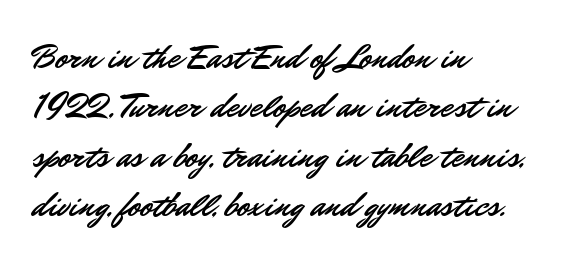
Q: Is the text italic (slanted)? A: Yes.
Q: Is the typeface a serif or a sans-serif typeface? A: Sans-serif.
Q: Is the text underlined? A: No.
Q: How is the paragraph aligned? A: Left-aligned.
Q: Is the spacing between letters normal or unusually wide? A: Normal.
Q: Is the spacing between lines tight, normal or loose? A: Normal.
Q: Width (condensed, normal, or wide)? A: Normal.
Q: Stroke contrast? A: Low.
Q: x-height? A: Small.
Q: Monospaced? A: No.
